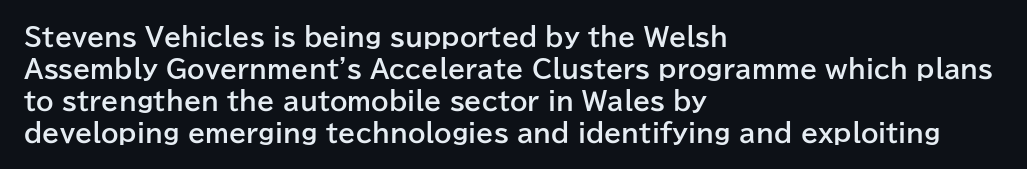
The image shows 25 px bold type, upright; set left-aligned, normal line spacing (1.28x), normal letter spacing, not underlined.
